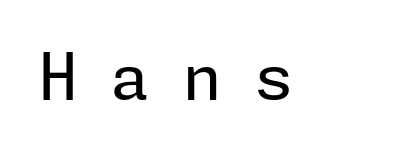
{"serif": "no", "italic": "no", "bold": "no", "weight": "regular", "width": "normal", "stroke_contrast": "low", "x_height": "medium", "underline": "no", "letter_spacing": "wide", "letter_spacing_em": 0.49, "glyph_px": 65}
